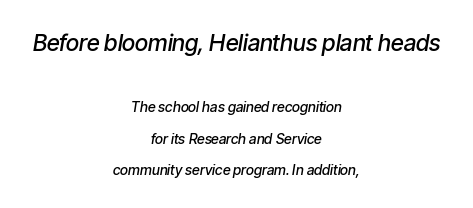
The image shows 23 px text type, italic (leaning right); set centered, loose line spacing (2.25x), normal letter spacing, not underlined; the first (top) block is 1.64x larger.
